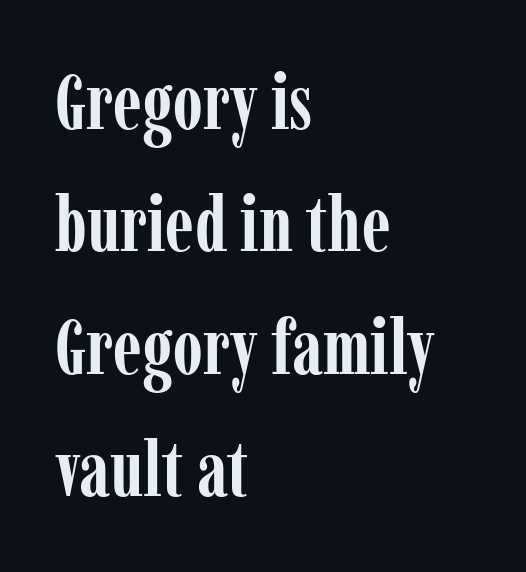
Q: Is the text bold? A: Yes.
Q: Is the text italic (slanted)? A: No, it is upright.
Q: Is the typeface a serif or a sans-serif typeface? A: Serif.
Q: Is the text underlined? A: No.
Q: How is the paragraph aligned? A: Left-aligned.
Q: Is the spacing between letters normal or unusually wide? A: Normal.
Q: Is the spacing between lines tight, normal or loose? A: Normal.
Q: Width (condensed, normal, or wide)? A: Condensed.
Q: Stroke contrast? A: Low.
Q: x-height? A: Medium.
Q: Monospaced? A: No.
